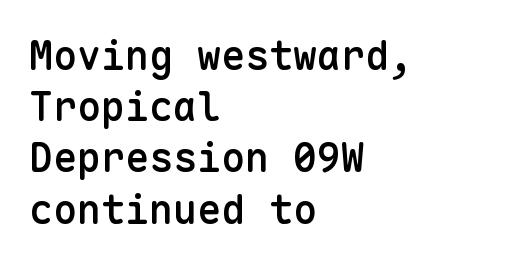
Q: Is the text bold? A: Semi-bold.
Q: Is the text italic (slanted)? A: No, it is upright.
Q: Is the typeface a serif or a sans-serif typeface? A: Sans-serif.
Q: Is the text underlined? A: No.
Q: How is the paragraph aligned? A: Left-aligned.
Q: Is the spacing between letters normal or unusually wide? A: Normal.
Q: Is the spacing between lines tight, normal or loose? A: Normal.
Q: Width (condensed, normal, or wide)? A: Normal.
Q: Stroke contrast? A: Low.
Q: x-height? A: Medium.
Q: Monospaced? A: Yes.
